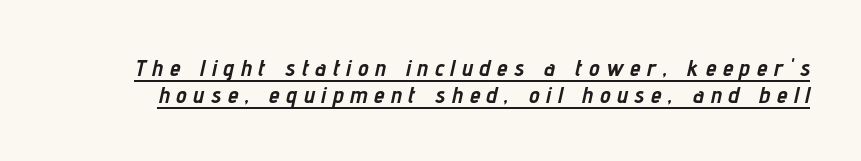
Q: Is the text bold? A: Yes.
Q: Is the text italic (slanted)? A: Yes, it leans right by about 12 degrees.
Q: Is the text underlined? A: Yes.
Q: Is the spacing between letters normal or unusually wide? A: Unusually wide.
Q: Is the spacing between lines tight, normal or loose? A: Tight.
